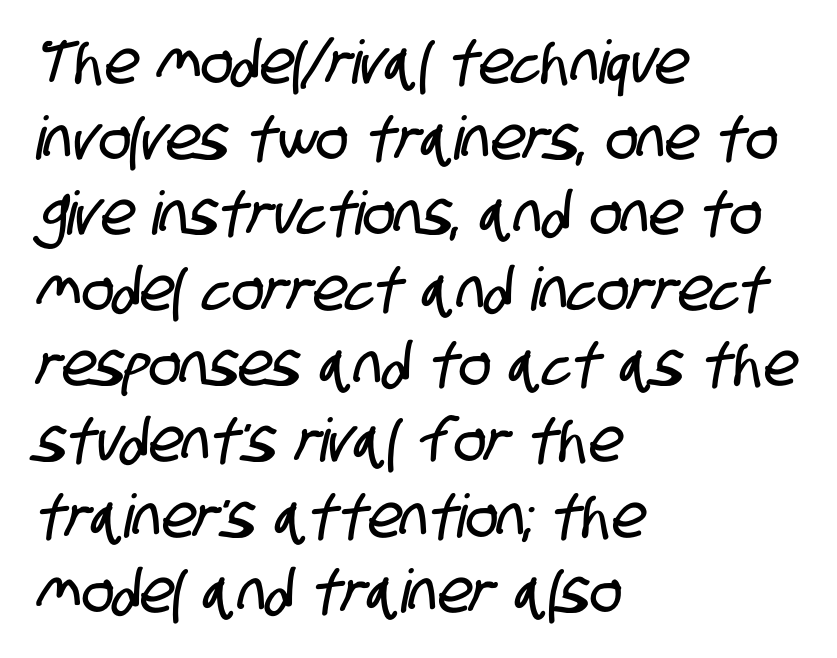
Q: Is the typeface a serif or a sans-serif typeface? A: Sans-serif.
Q: Is the text underlined? A: No.
Q: How is the paragraph aligned? A: Left-aligned.
Q: Is the spacing between letters normal or unusually wide? A: Normal.
Q: Is the spacing between lines tight, normal or loose? A: Normal.
Q: Width (condensed, normal, or wide)? A: Condensed.
Q: Stroke contrast? A: Low.
Q: x-height? A: Large.
Q: Monospaced? A: No.
